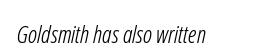
{"bold": "no", "underline": "no", "letter_spacing": "normal", "letter_spacing_em": 0.0, "glyph_px": 24}
